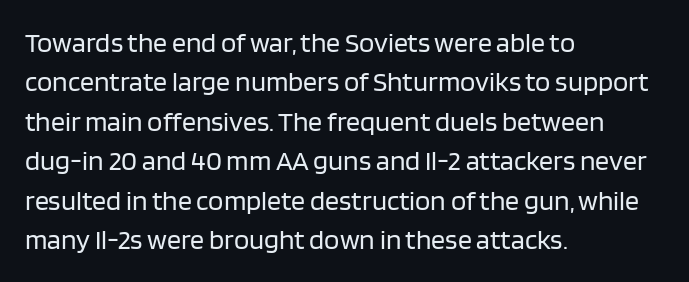
The image shows 28 px regular-weight sans-serif type, upright; set left-aligned, normal line spacing (1.41x), normal letter spacing, not underlined; low stroke contrast and a large x-height.
